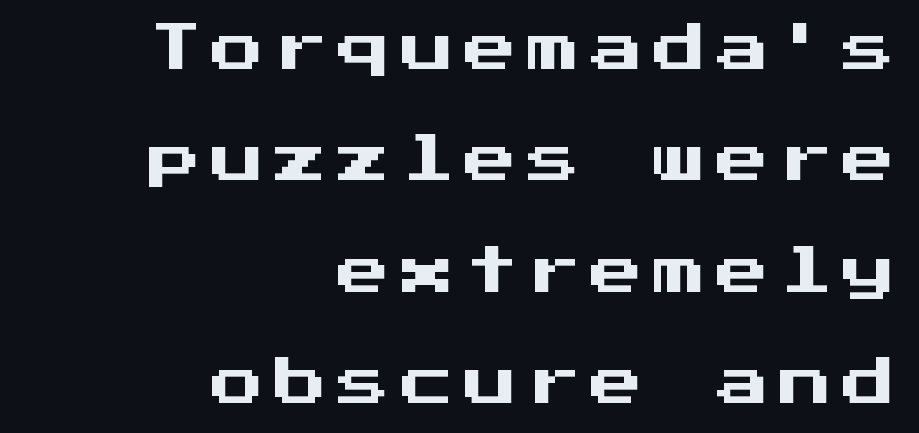
Looks like terminal output: every glyph gets an equal slot. Widely set lines give the paragraph a tall, airy silhouette. Glance below the letters and you will spot only blank space. Unlike italic type, these characters show no tilt at all. The typeface chosen for these lines omits serifs.
